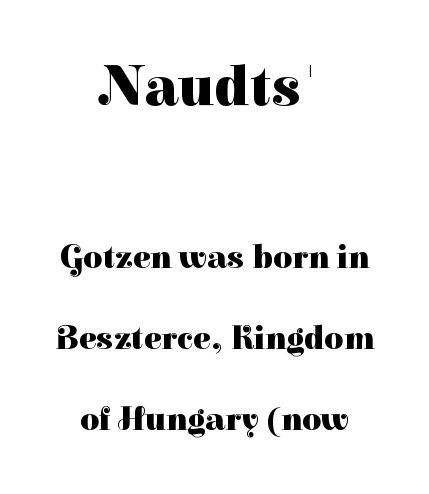
Q: Is the text bold? A: Yes.
Q: Is the text italic (slanted)? A: No, it is upright.
Q: Is the typeface a serif or a sans-serif typeface? A: Serif.
Q: Is the text underlined? A: No.
Q: How is the paragraph aligned? A: Centered.
Q: Is the spacing between letters normal or unusually wide? A: Normal.
Q: Is the spacing between lines tight, normal or loose? A: Loose.
Q: Which block of text is set in a larger size, the first (top) or the second (bottom)? A: The first (top) one.
Q: Width (condensed, normal, or wide)? A: Normal.
Q: Stroke contrast? A: High.
Q: x-height? A: Medium.
Q: Monospaced? A: No.
